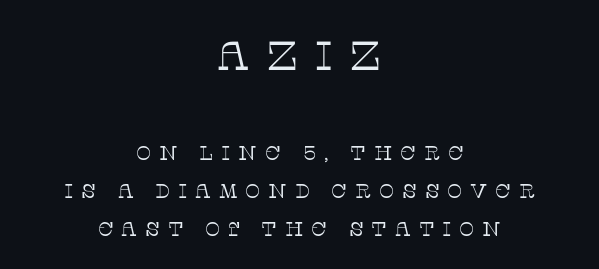
The image shows 41 px thin serif type, upright; set centered, loose line spacing (1.9x), unusually wide letter spacing (+0.39 em), not underlined; the first (top) block is 2.05x larger; low stroke contrast and a large x-height.
